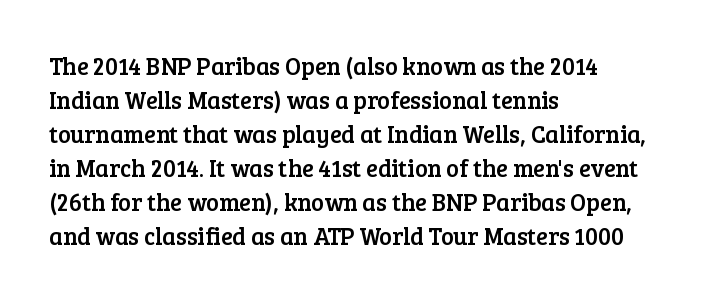
Each word holds together tightly as a unit, with standard inter-letter gaps. Horizontally, the lines are justified to the leading edge only. Check the space under the baseline: it is left empty. Leading matches the norm, producing a regular column.
